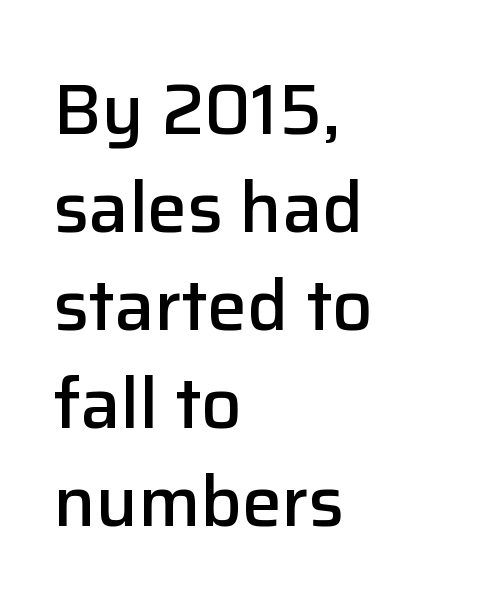
Q: Is the text bold? A: Semi-bold.
Q: Is the text italic (slanted)? A: No, it is upright.
Q: Is the typeface a serif or a sans-serif typeface? A: Sans-serif.
Q: Is the text underlined? A: No.
Q: How is the paragraph aligned? A: Left-aligned.
Q: Is the spacing between letters normal or unusually wide? A: Normal.
Q: Is the spacing between lines tight, normal or loose? A: Normal.
Q: Width (condensed, normal, or wide)? A: Normal.
Q: Stroke contrast? A: Low.
Q: x-height? A: Medium.
Q: Monospaced? A: No.
